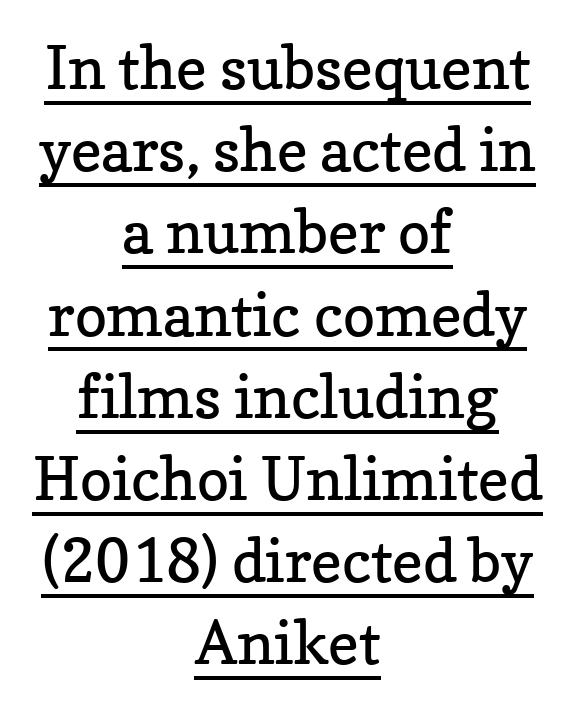
{"serif": "yes", "italic": "no", "bold": "no", "weight": "regular", "width": "normal", "stroke_contrast": "low", "x_height": "medium", "monospaced": "no", "underline": "yes", "align": "center", "line_spacing": "normal", "line_spacing_ratio": 1.37, "letter_spacing": "normal", "letter_spacing_em": 0.0, "glyph_px": 60}
